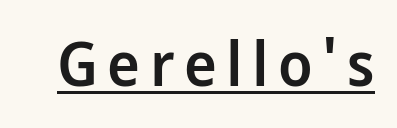
The image shows 62 px semibold sans-serif type, upright; set underlined; low stroke contrast and a medium x-height.
